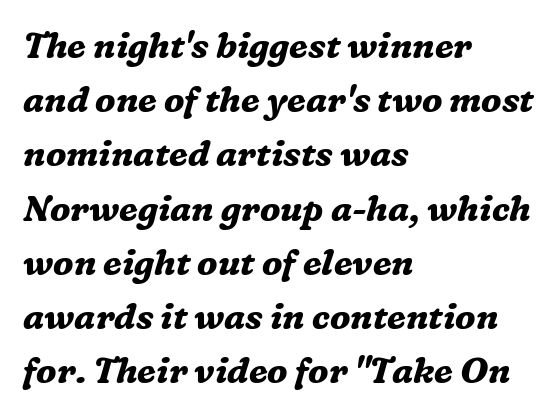
The face used here is proportionally spaced, like ordinary book or web type. In terms of leading, this rendering sits right in the middle. A student would call this left alignment; a typographer would say flush left, rag right. Tracking value appears to be zero — textbook default spacing.
